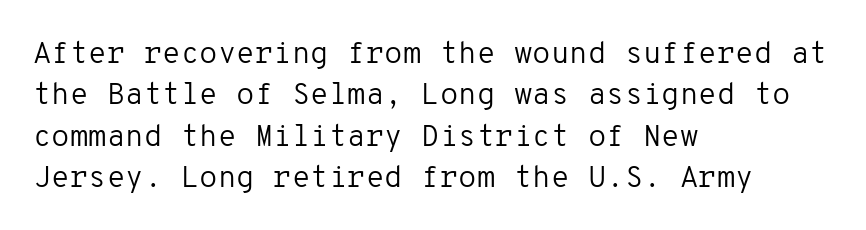
The image shows 30 px regular-weight sans-serif type, upright, monospaced; set left-aligned, normal line spacing (1.38x), normal letter spacing, not underlined; low stroke contrast and a medium x-height.
